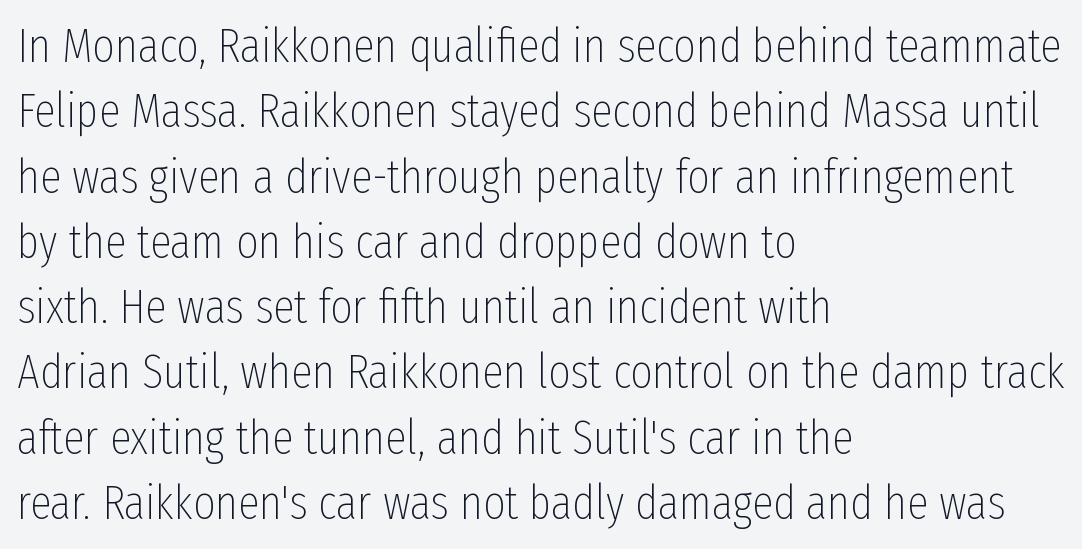
Q: Is the text bold? A: No.
Q: Is the text italic (slanted)? A: No, it is upright.
Q: Is the typeface a serif or a sans-serif typeface? A: Sans-serif.
Q: Is the text underlined? A: No.
Q: How is the paragraph aligned? A: Left-aligned.
Q: Is the spacing between letters normal or unusually wide? A: Normal.
Q: Is the spacing between lines tight, normal or loose? A: Normal.
Q: Width (condensed, normal, or wide)? A: Condensed.
Q: Stroke contrast? A: Low.
Q: x-height? A: Medium.
Q: Monospaced? A: No.
